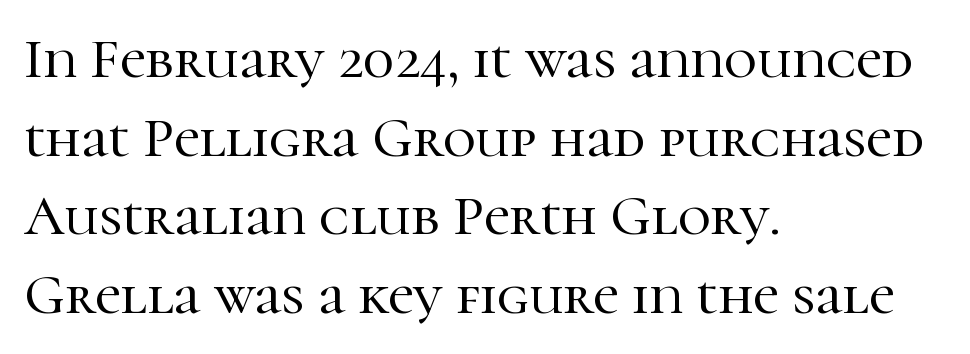
Q: Is the text italic (slanted)? A: No, it is upright.
Q: Is the typeface a serif or a sans-serif typeface? A: Serif.
Q: Is the text underlined? A: No.
Q: How is the paragraph aligned? A: Left-aligned.
Q: Is the spacing between letters normal or unusually wide? A: Normal.
Q: Is the spacing between lines tight, normal or loose? A: Normal.
Q: Width (condensed, normal, or wide)? A: Normal.
Q: Stroke contrast? A: High.
Q: x-height? A: Medium.
Q: Monospaced? A: No.
